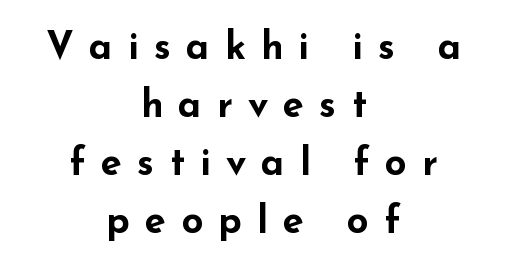
{"serif": "no", "italic": "no", "bold": "yes", "weight": "bold", "width": "wide", "stroke_contrast": "low", "x_height": "small", "monospaced": "no", "underline": "no", "align": "center", "line_spacing": "normal", "line_spacing_ratio": 1.53, "letter_spacing": "wide", "letter_spacing_em": 0.4, "glyph_px": 38}
